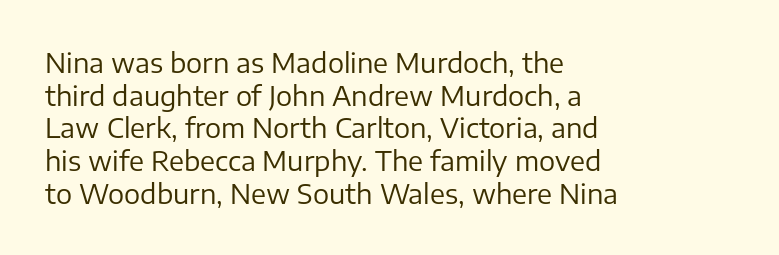
{"italic": "no", "bold": "no", "underline": "no", "align": "left", "line_spacing_ratio": 1.21, "letter_spacing": "normal", "letter_spacing_em": 0.0, "glyph_px": 27}
